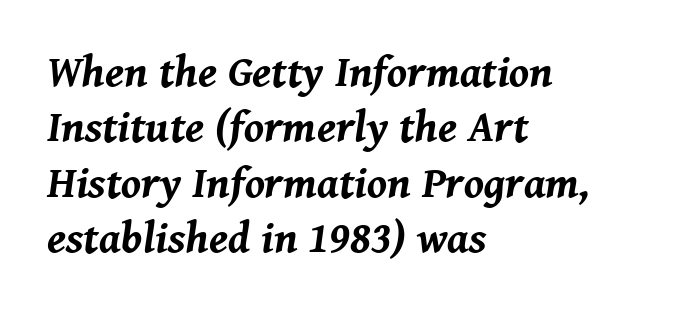
This sample keeps an unexceptional amount of space between lines. This rendering features lettering with no underline. A typesetter would call this proportional, since set widths differ per character. On the weight axis this lands at bold, roughly 700. Left-aligned paragraph, ragged on the right.
